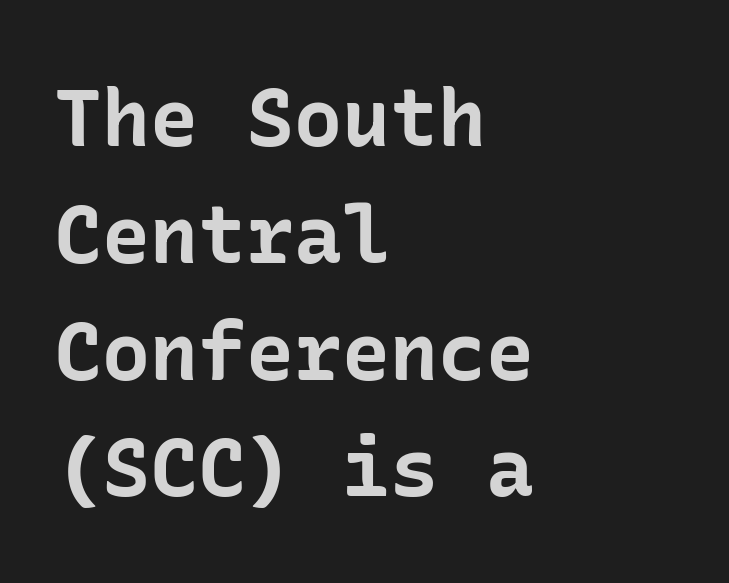
Q: Is the text bold? A: Yes.
Q: Is the text italic (slanted)? A: No, it is upright.
Q: Is the typeface a serif or a sans-serif typeface? A: Sans-serif.
Q: Is the text underlined? A: No.
Q: How is the paragraph aligned? A: Left-aligned.
Q: Is the spacing between letters normal or unusually wide? A: Normal.
Q: Is the spacing between lines tight, normal or loose? A: Normal.
Q: Width (condensed, normal, or wide)? A: Normal.
Q: Stroke contrast? A: Low.
Q: x-height? A: Medium.
